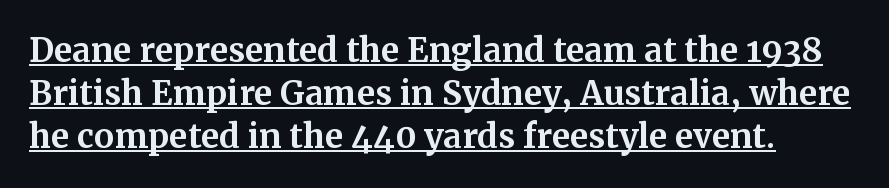
Q: Is the text bold? A: Yes.
Q: Is the text italic (slanted)? A: No, it is upright.
Q: Is the typeface a serif or a sans-serif typeface? A: Serif.
Q: Is the text underlined? A: Yes.
Q: How is the paragraph aligned? A: Left-aligned.
Q: Is the spacing between letters normal or unusually wide? A: Normal.
Q: Is the spacing between lines tight, normal or loose? A: Normal.
Q: Width (condensed, normal, or wide)? A: Normal.
Q: Stroke contrast? A: Medium.
Q: x-height? A: Medium.
Q: Monospaced? A: No.
